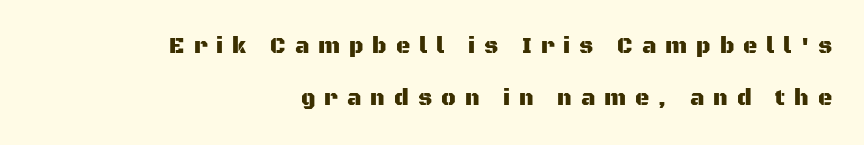
Quick note: interline space is abundant. Ascenders rise straight up at ninety degrees. Does the copy run flush right? Yes — the right margin is perfectly even. Check the space under the baseline: it is left empty. Students, note that the glyphs here are deliberately spaced far apart.
